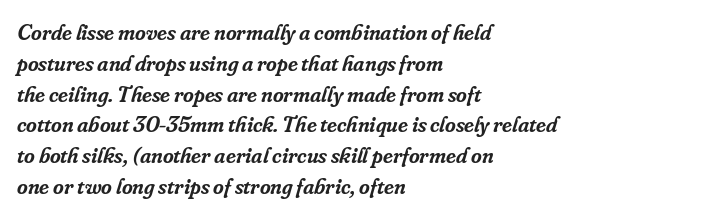
Successive baselines arrive at the customary interval. In terms of posture, this sample is oblique. Is the type bold? Partly — it's a semibold, heavier than regular but not fully bold. The tracking reads as untouched default to a designer's eye. The foot of each line stays bare and open. The ragged edge is on the right, which tells us the setting is flush left.
